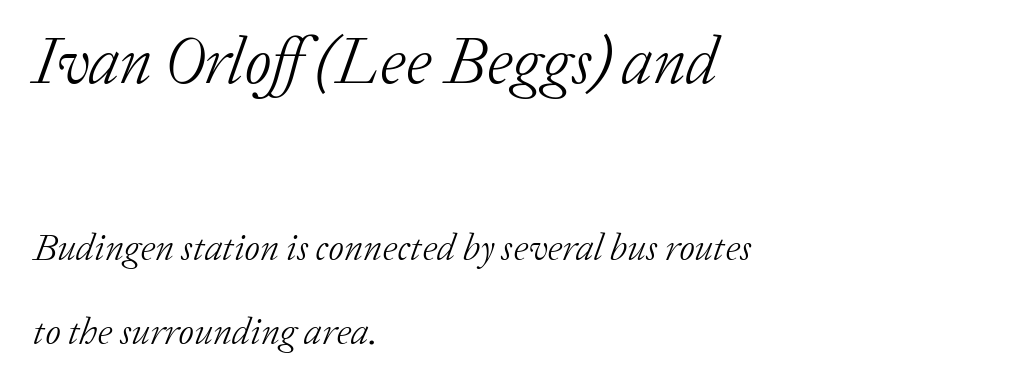
The image shows 66 px light serif type, italic (leaning right); set left-aligned, loose line spacing (2.2x), normal letter spacing, not underlined; the first (top) block is 1.74x larger; low stroke contrast and a medium x-height.
